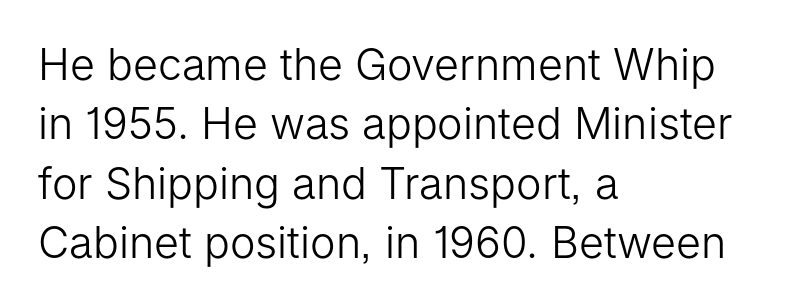
{"serif": "no", "italic": "no", "bold": "no", "weight": "light", "width": "normal", "stroke_contrast": "low", "x_height": "medium", "monospaced": "no", "underline": "no", "align": "left", "line_spacing": "normal", "line_spacing_ratio": 1.38, "letter_spacing": "normal", "letter_spacing_em": 0.0, "glyph_px": 43}
